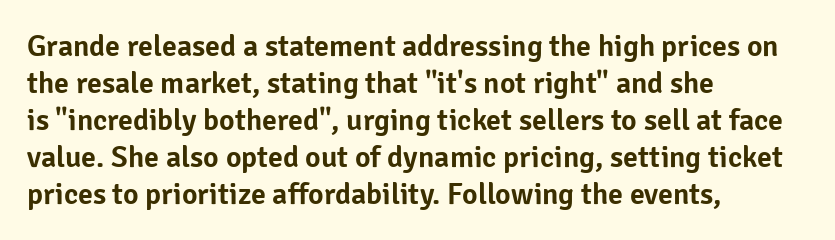
{"serif": "no", "italic": "no", "width": "normal", "stroke_contrast": "low", "x_height": "medium", "monospaced": "no", "underline": "no", "align": "left", "line_spacing_ratio": 1.23, "letter_spacing": "normal", "letter_spacing_em": 0.0, "glyph_px": 30}
